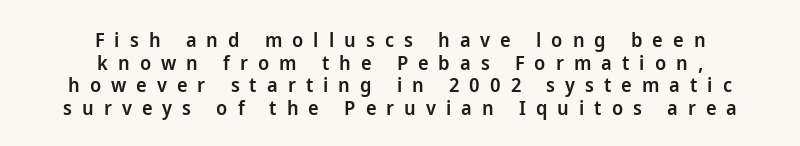
{"italic": "no", "bold": "semi", "underline": "no", "align": "center", "line_spacing": "tight", "line_spacing_ratio": 1.13, "letter_spacing": "wide", "letter_spacing_em": 0.5, "glyph_px": 20}
